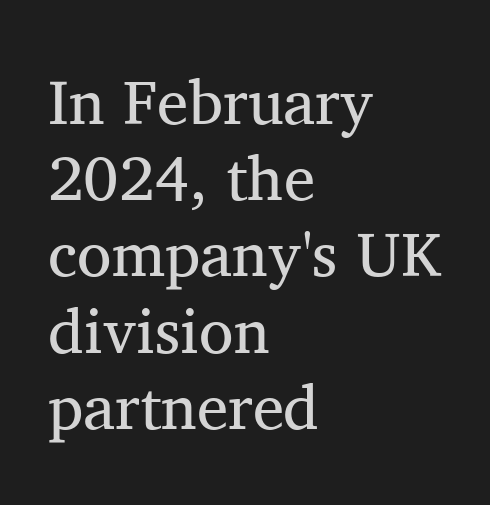
{"serif": "yes", "italic": "no", "bold": "no", "weight": "regular", "width": "normal", "stroke_contrast": "medium", "x_height": "medium", "monospaced": "no", "underline": "no", "align": "left", "line_spacing_ratio": 1.21, "letter_spacing": "normal", "letter_spacing_em": 0.0, "glyph_px": 63}
